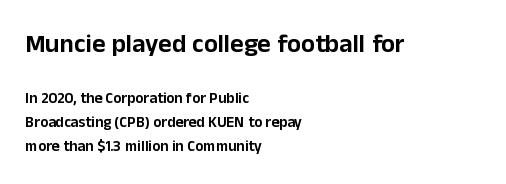
The image shows 26 px text type, upright; set left-aligned, normal line spacing (1.6x), normal letter spacing, not underlined; the first (top) block is 1.73x larger.
